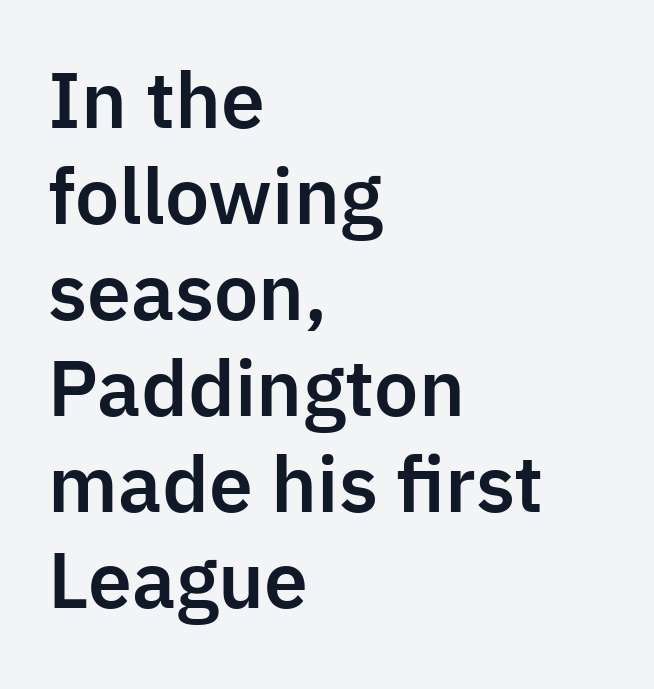
The image shows 75 px sans-serif type, upright; set left-aligned, normal line spacing (1.28x), normal letter spacing, not underlined; low stroke contrast and a medium x-height.
